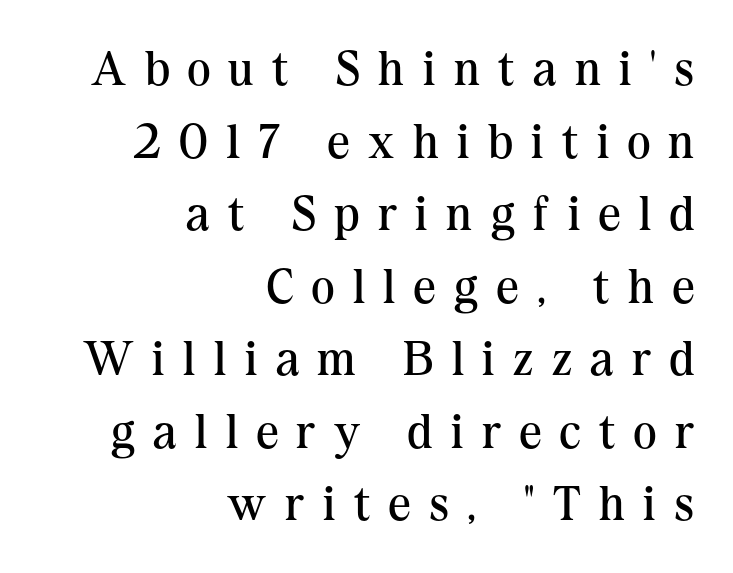
Q: Is the text bold? A: No.
Q: Is the text italic (slanted)? A: No, it is upright.
Q: Is the typeface a serif or a sans-serif typeface? A: Serif.
Q: Is the text underlined? A: No.
Q: How is the paragraph aligned? A: Right-aligned.
Q: Is the spacing between letters normal or unusually wide? A: Unusually wide.
Q: Is the spacing between lines tight, normal or loose? A: Normal.
Q: Width (condensed, normal, or wide)? A: Normal.
Q: Stroke contrast? A: Medium.
Q: x-height? A: Medium.
Q: Monospaced? A: No.
